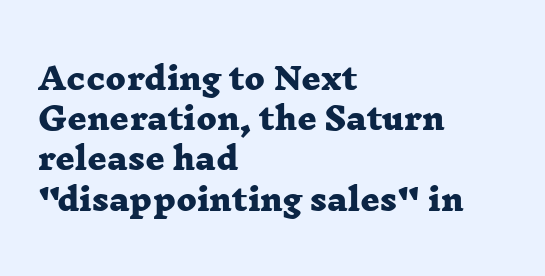
Q: Is the text bold? A: Yes.
Q: Is the typeface a serif or a sans-serif typeface? A: Serif.
Q: Is the text underlined? A: No.
Q: How is the paragraph aligned? A: Left-aligned.
Q: Is the spacing between letters normal or unusually wide? A: Normal.
Q: Is the spacing between lines tight, normal or loose? A: Normal.
Q: Width (condensed, normal, or wide)? A: Wide.
Q: Stroke contrast? A: Low.
Q: x-height? A: Medium.
Q: Monospaced? A: No.
